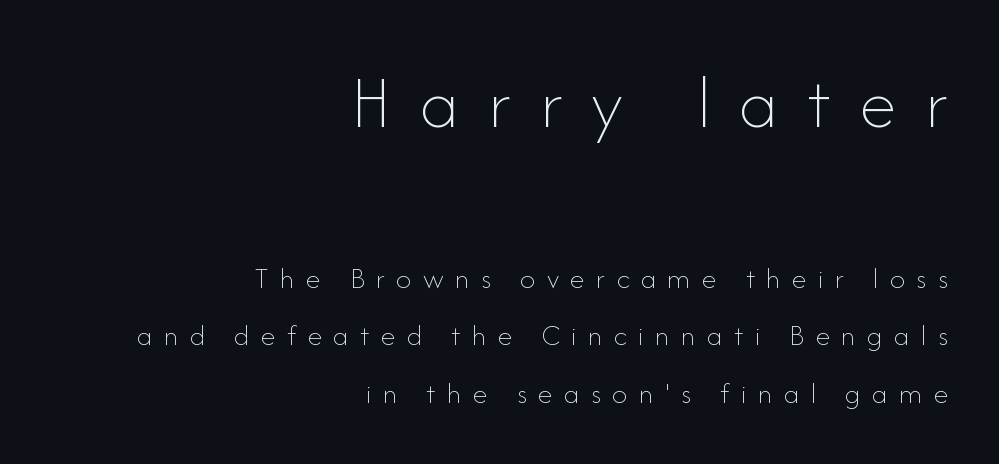
The image shows 76 px thin type, upright; set right-aligned, loose line spacing (1.92x), unusually wide letter spacing (+0.38 em), not underlined; the first (top) block is 2.53x larger; low stroke contrast and a small x-height.
